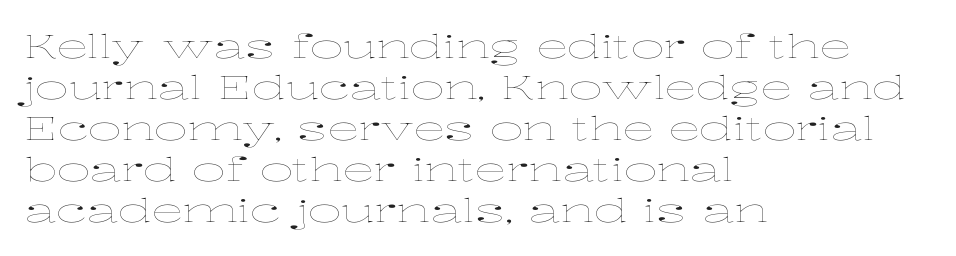
The text block is weighted toward the left margin, trailing off unevenly rightward. Heaviness? Minimal to ordinary, like unemphasized prose. Students, observe: this is what conventionally led text looks like. Short note: letters normally spaced. Honestly, there is no underline to notice here at all.
